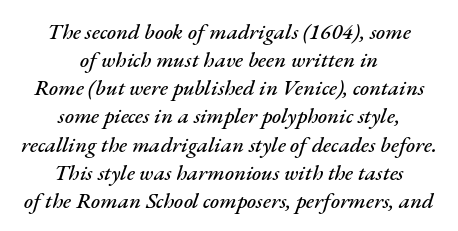
{"italic": "yes", "lean": "right", "slant_degrees": 17, "underline": "no", "align": "center", "line_spacing": "normal", "line_spacing_ratio": 1.28, "letter_spacing": "normal", "letter_spacing_em": 0.0, "glyph_px": 22}
